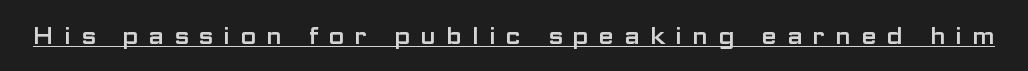
The image shows 23 px text type, upright; set unusually wide letter spacing (+0.43 em), underlined.
